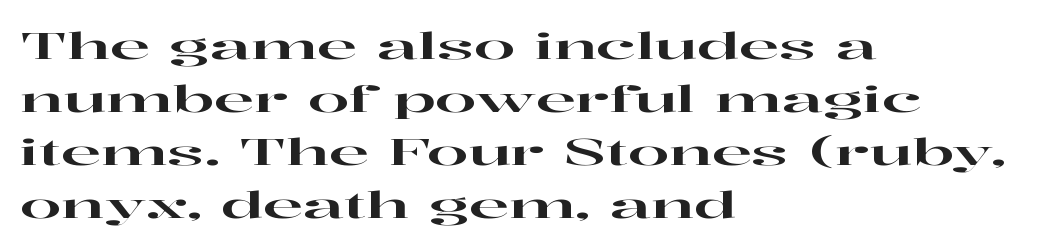
Q: Is the text italic (slanted)? A: No, it is upright.
Q: Is the typeface a serif or a sans-serif typeface? A: Serif.
Q: Is the text underlined? A: No.
Q: How is the paragraph aligned? A: Left-aligned.
Q: Is the spacing between letters normal or unusually wide? A: Normal.
Q: Is the spacing between lines tight, normal or loose? A: Normal.
Q: Width (condensed, normal, or wide)? A: Wide.
Q: Stroke contrast? A: High.
Q: x-height? A: Medium.
Q: Monospaced? A: No.
